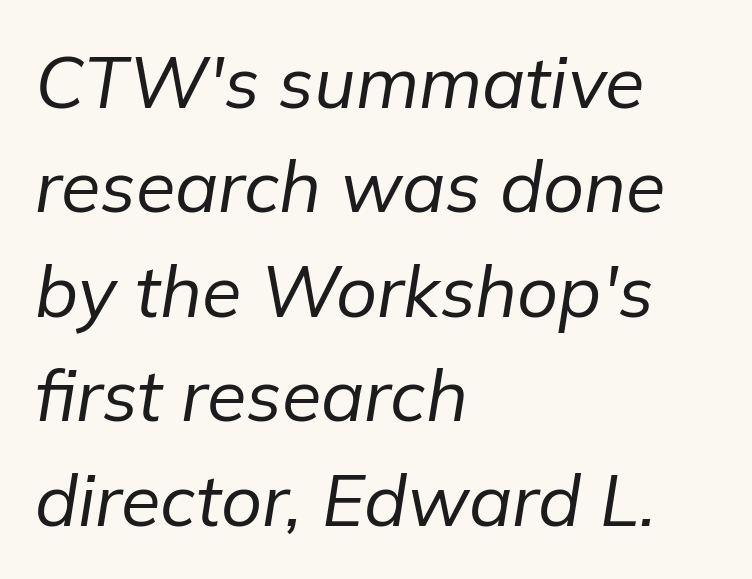
Q: Is the text bold? A: No.
Q: Is the text italic (slanted)? A: Yes, it leans right by about 9 degrees.
Q: Is the text underlined? A: No.
Q: How is the paragraph aligned? A: Left-aligned.
Q: Is the spacing between letters normal or unusually wide? A: Normal.
Q: Is the spacing between lines tight, normal or loose? A: Normal.
Q: Width (condensed, normal, or wide)? A: Normal.
Q: Stroke contrast? A: Low.
Q: x-height? A: Medium.
Q: Monospaced? A: No.
